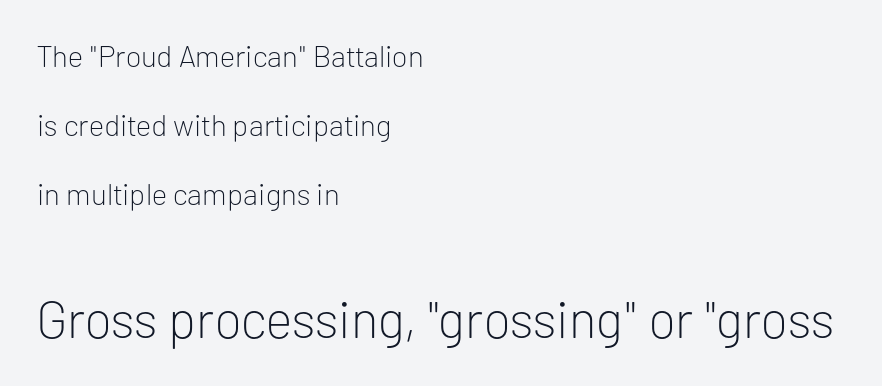
{"serif": "no", "italic": "no", "bold": "no", "weight": "light", "width": "normal", "stroke_contrast": "low", "x_height": "medium", "monospaced": "no", "underline": "no", "align": "left", "line_spacing": "loose", "line_spacing_ratio": 2.3, "letter_spacing": "normal", "letter_spacing_em": 0.0, "larger_block": "second", "size_ratio": 1.73, "glyph_px": 52}
